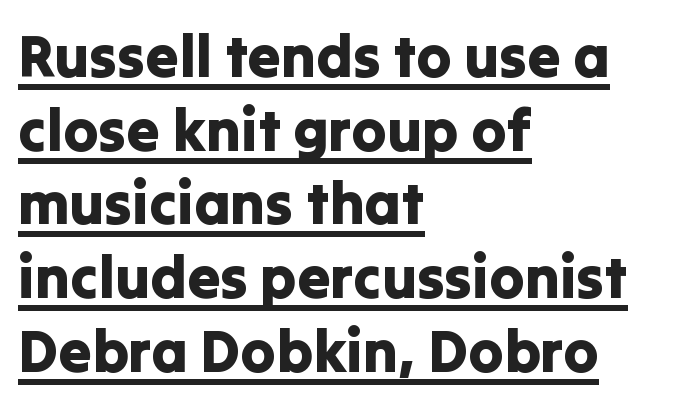
The image shows 59 px sans-serif type, upright; set left-aligned, normal line spacing (1.25x), normal letter spacing, underlined; low stroke contrast and a medium x-height.
